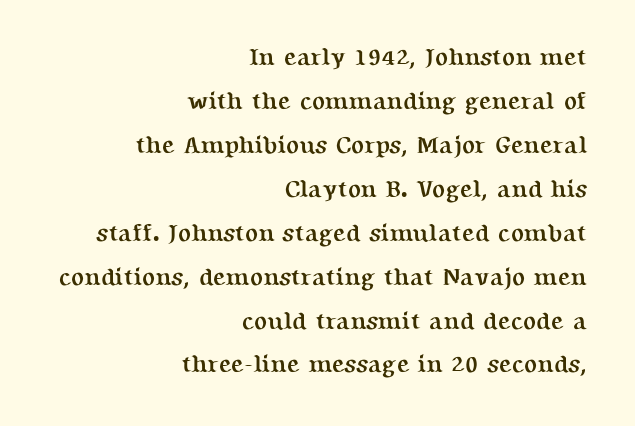
{"italic": "no", "bold": "yes", "underline": "no", "align": "right", "line_spacing_ratio": 1.83, "letter_spacing": "normal", "letter_spacing_em": 0.0, "glyph_px": 24}
